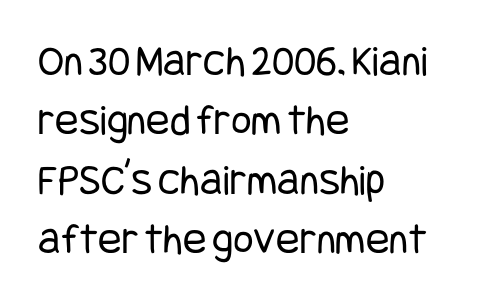
The image shows 44 px regular-weight, condensed sans-serif type, upright; set left-aligned, normal line spacing (1.35x), normal letter spacing, not underlined; low stroke contrast and a large x-height.
